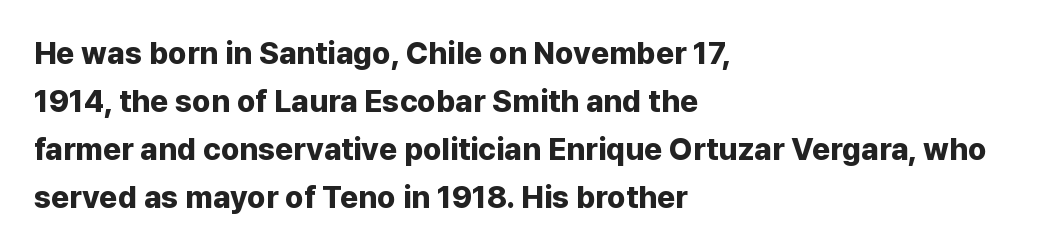
Is this a sans? Yes — the strokes have no serifs. The face used here is proportionally spaced, like ordinary book or web type. On the weight axis this lands at bold, roughly 700. The rendering anchors every line to the left-hand side. Words float on clear page, feet unadorned. Students, observe: this is what conventionally led text looks like.
